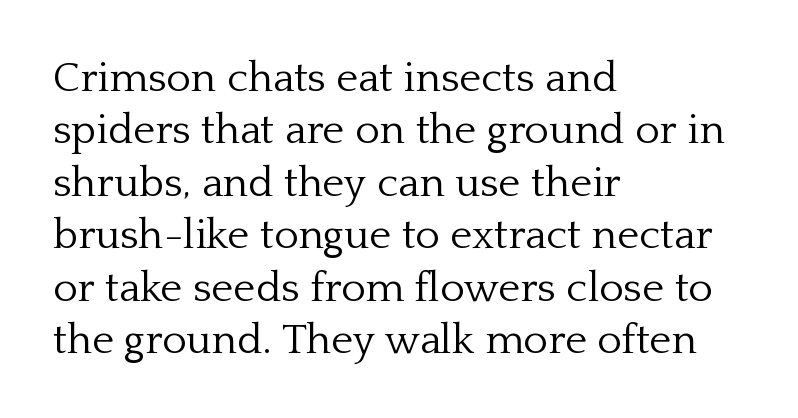
All the whitespace from short lines collects on the right. In terms of leading, this rendering sits right in the middle. The face looks like a standard text weight, possibly lighter. You could not count columns in this text — the font is proportionally spaced. The typeface chosen for these lines features serifs.
